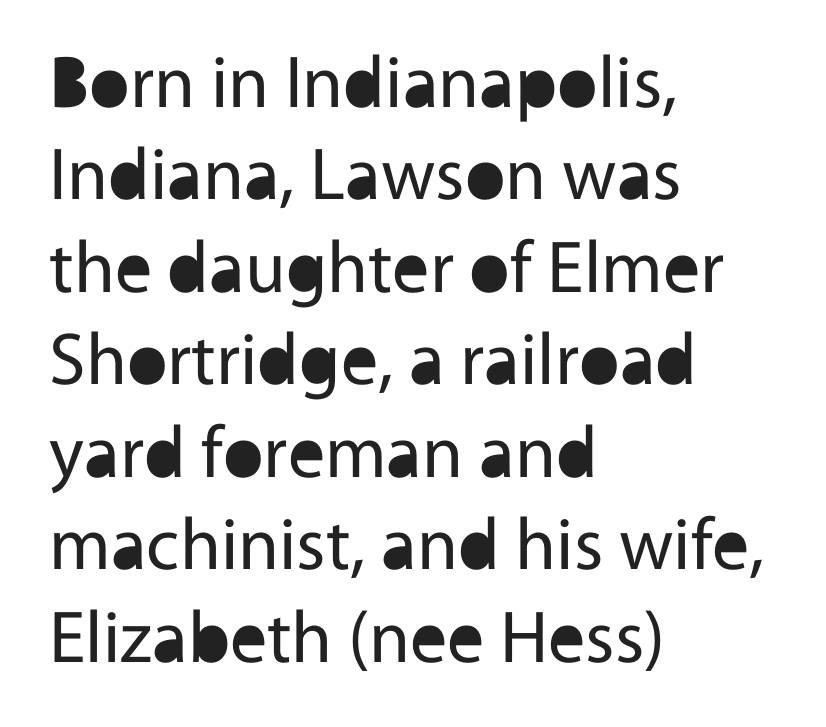
The image shows 74 px regular-weight sans-serif type, upright; set left-aligned, normal line spacing (1.25x), normal letter spacing, not underlined; a medium x-height.
